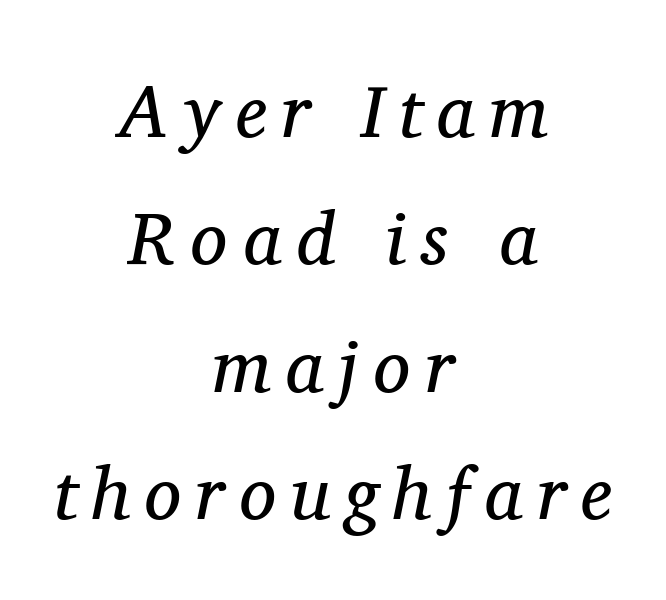
{"serif": "yes", "italic": "yes", "lean": "right", "slant_degrees": 11, "bold": "no", "weight": "regular", "width": "normal", "stroke_contrast": "medium", "x_height": "medium", "monospaced": "no", "underline": "no", "align": "center", "line_spacing_ratio": 1.72, "letter_spacing": "wide", "letter_spacing_em": 0.2, "glyph_px": 74}
